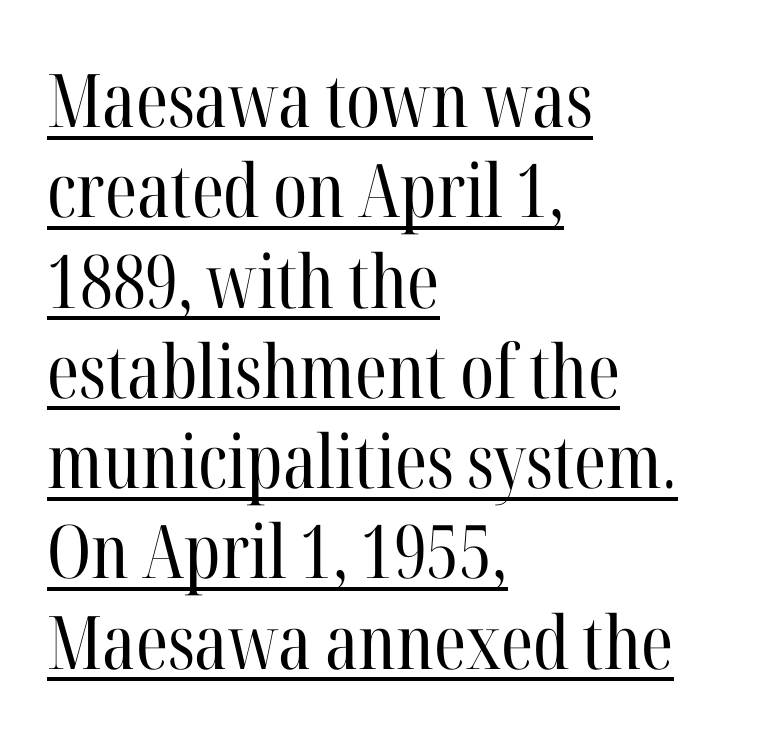
The image shows 74 px regular-weight, condensed serif type, upright; set left-aligned, line spacing 1.22x, normal letter spacing, underlined; high stroke contrast and a medium x-height.
